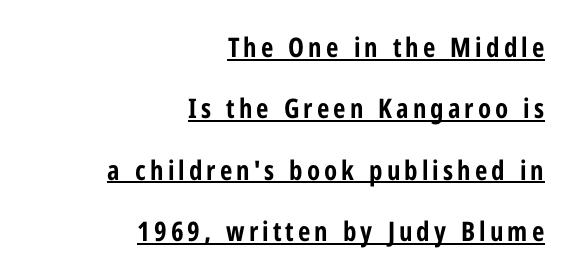
Like a heading marked for emphasis, these lines bear an underscore. The passage is arranged like a letterhead date or caption credit — flush right. This block would shrink considerably if given ordinary leading; it's expanded now. In terms of weight, the rendering is a true, heavy bold. Posture: straight, roman, zero tilt.
